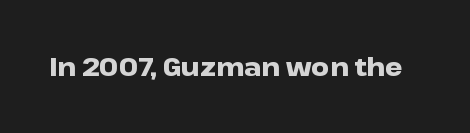
The image shows 25 px bold type, upright; set normal letter spacing, not underlined.
